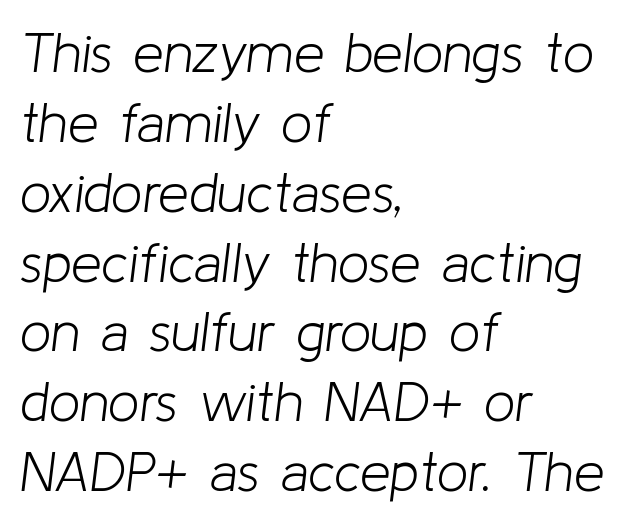
This sample uses plain, unmodified letter spacing. The strip under each line holds only bare page. Normally led — the rows are evenly, conventionally spaced. Note the varied advance widths — an 'i' is clearly narrower than an 'm'. The paragraph shown leans on its left margin.
